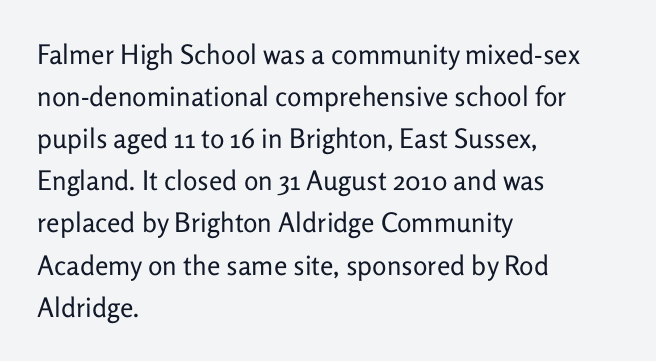
The image shows 27 px text type, upright; set left-aligned, normal line spacing (1.56x), normal letter spacing, not underlined.
